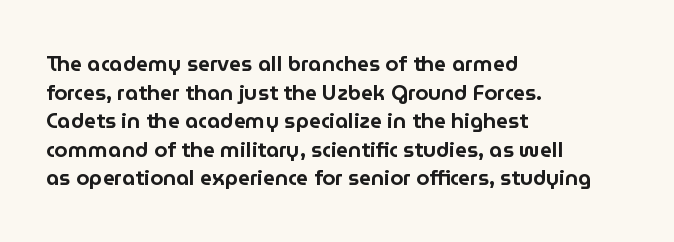
The image shows 21 px text type, upright; set left-aligned, normal line spacing (1.36x), normal letter spacing, not underlined.
